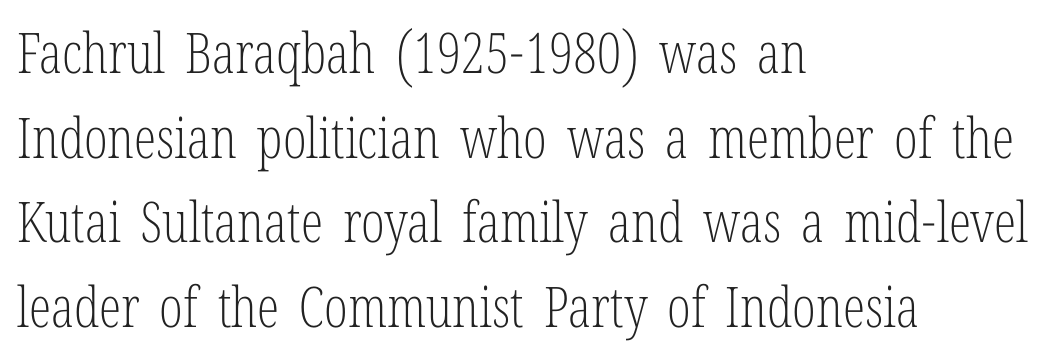
{"serif": "yes", "italic": "no", "bold": "no", "weight": "light", "width": "condensed", "stroke_contrast": "low", "x_height": "medium", "monospaced": "no", "underline": "no", "align": "left", "line_spacing": "normal", "line_spacing_ratio": 1.51, "letter_spacing": "normal", "letter_spacing_em": 0.0, "glyph_px": 56}
